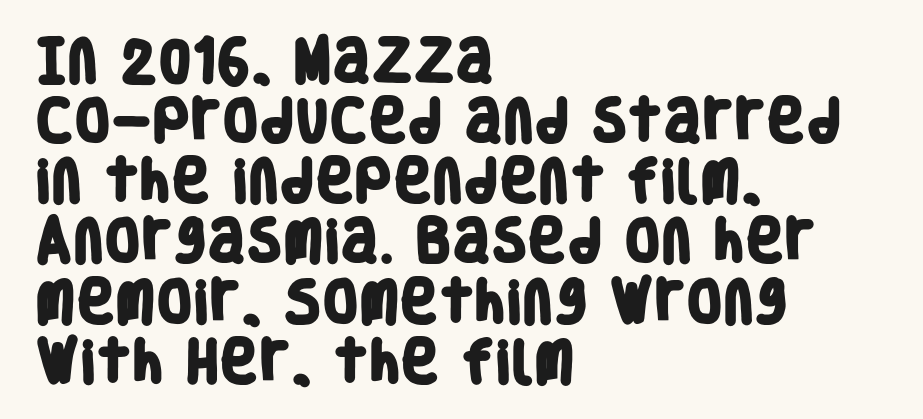
{"serif": "no", "bold": "yes", "weight": "heavy", "width": "condensed", "stroke_contrast": "low", "x_height": "large", "monospaced": "no", "underline": "no", "align": "left", "line_spacing": "normal", "line_spacing_ratio": 1.28, "letter_spacing": "normal", "letter_spacing_em": 0.0, "glyph_px": 47}
